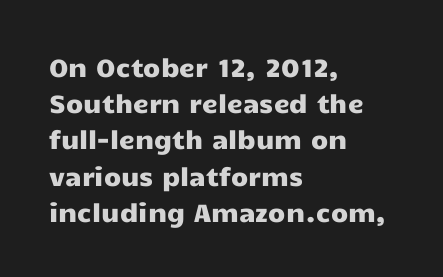
{"italic": "no", "underline": "no", "align": "left", "line_spacing": "normal", "line_spacing_ratio": 1.45, "letter_spacing": "normal", "letter_spacing_em": 0.0, "glyph_px": 25}
